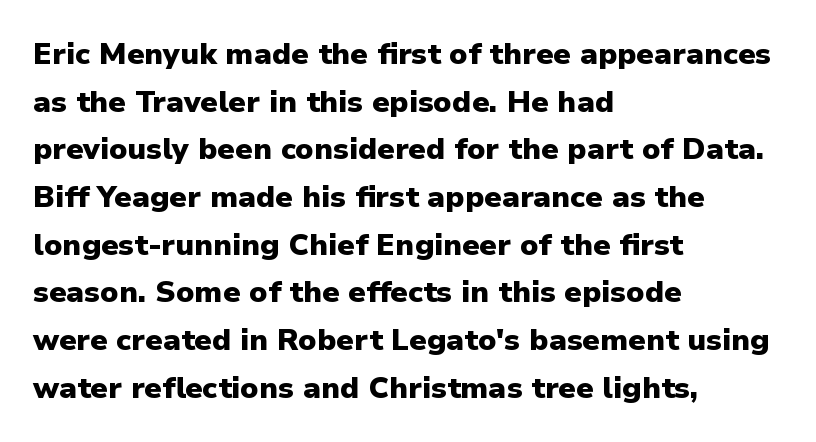
The image shows 30 px heavy sans-serif type, upright; set left-aligned, normal line spacing (1.59x), normal letter spacing, not underlined; low stroke contrast and a medium x-height.
